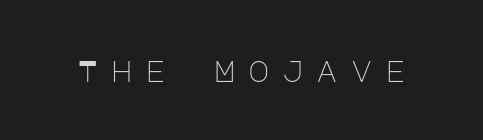
{"serif": "no", "italic": "no", "bold": "no", "weight": "light", "width": "normal", "stroke_contrast": "low", "x_height": "large", "underline": "no", "letter_spacing": "wide", "letter_spacing_em": 0.44, "glyph_px": 29}
